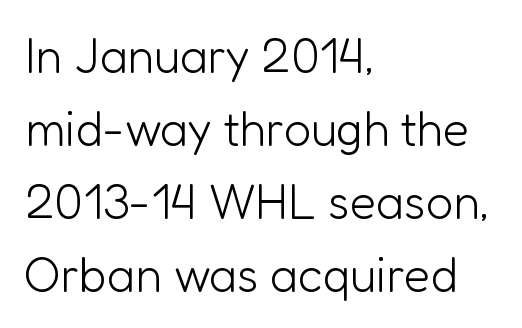
The image shows 48 px light sans-serif type, upright; set left-aligned, normal line spacing (1.52x), normal letter spacing, not underlined; low stroke contrast and a medium x-height.
